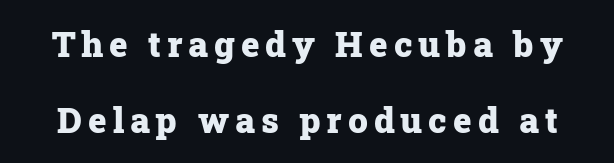
{"serif": "yes", "italic": "no", "bold": "yes", "weight": "heavy", "width": "normal", "stroke_contrast": "low", "x_height": "medium", "monospaced": "no", "underline": "no", "line_spacing": "loose", "line_spacing_ratio": 2.17, "glyph_px": 35}
